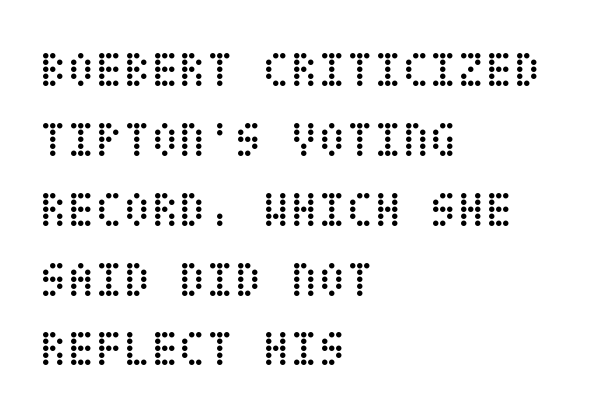
The image shows 51 px regular-weight, condensed type, upright; set left-aligned, normal line spacing (1.37x), normal letter spacing, not underlined; low stroke contrast and a large x-height.
